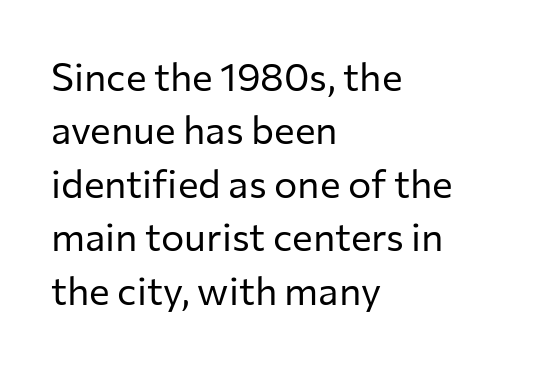
The glyphs in this specimen are sans serif. Compared with a typical body face, this is equally light or lighter still. The rendering keeps characters at their native spacing. You can tell it's not italic because the verticals are truly vertical.
